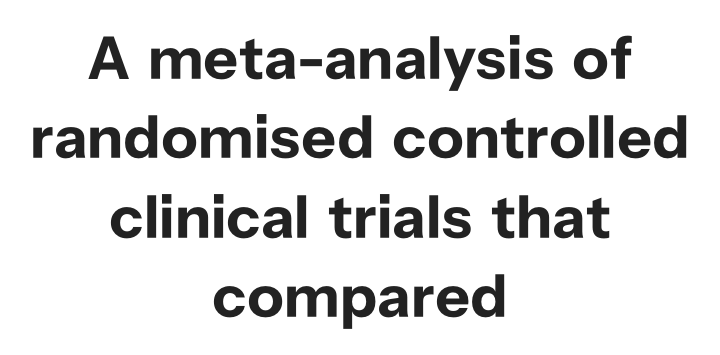
{"serif": "no", "italic": "no", "bold": "yes", "weight": "bold", "width": "normal", "stroke_contrast": "low", "x_height": "medium", "monospaced": "no", "underline": "no", "align": "center", "line_spacing": "normal", "line_spacing_ratio": 1.3, "letter_spacing": "normal", "letter_spacing_em": 0.0, "glyph_px": 61}
